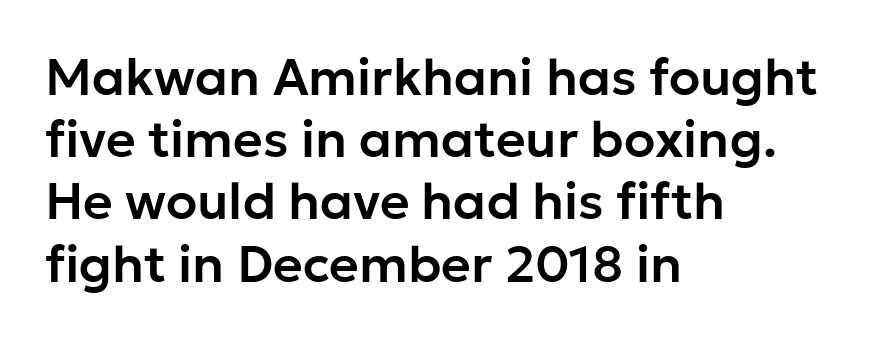
Any mark beneath the type? The region is blank. Standard letterfit; no display-style spreading of the glyphs. This sample has the flowing, uneven cadence of proportional lettering. The characters display no serif detailing; their extremities are plain. Leftover space on each line is placed entirely after the last word. Every stem runs plumb, perpendicular to the baseline.
